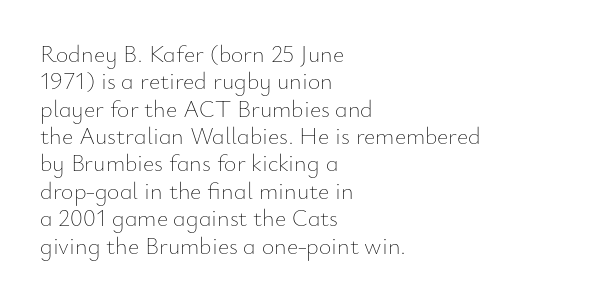
Q: Is the text bold? A: No.
Q: Is the text italic (slanted)? A: No, it is upright.
Q: Is the text underlined? A: No.
Q: How is the paragraph aligned? A: Left-aligned.
Q: Is the spacing between letters normal or unusually wide? A: Normal.
Q: Is the spacing between lines tight, normal or loose? A: Tight.
